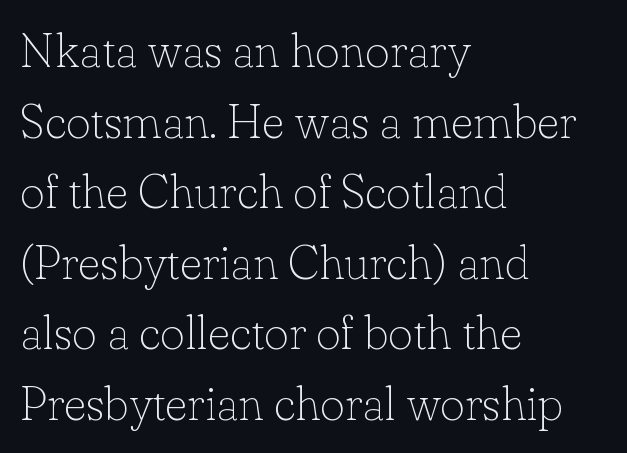
Students, observe: this is what conventionally led text looks like. Visually the block forms a straight wall on the left and a jagged coastline on the right. Old-style or modern, the face here clearly has serifs. These glyphs show unthickened strokes, regular width or finer.
